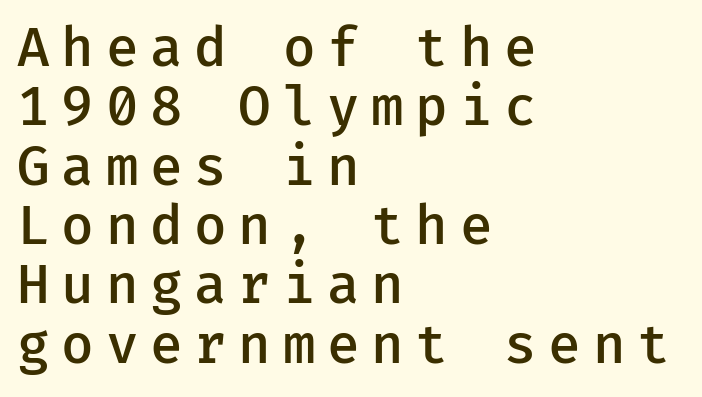
{"serif": "no", "italic": "no", "bold": "semi", "weight": "semibold", "width": "normal", "stroke_contrast": "low", "x_height": "medium", "monospaced": "yes", "underline": "no", "align": "left", "line_spacing": "tight", "line_spacing_ratio": 1.12, "letter_spacing": "wide", "letter_spacing_em": 0.22, "glyph_px": 53}
